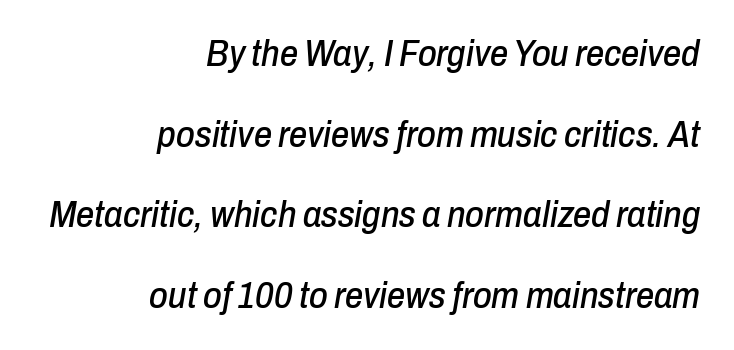
{"italic": "yes", "lean": "right", "slant_degrees": 10, "width": "condensed", "stroke_contrast": "low", "x_height": "medium", "monospaced": "no", "underline": "no", "align": "right", "line_spacing": "loose", "line_spacing_ratio": 2.24, "letter_spacing": "normal", "letter_spacing_em": 0.0, "glyph_px": 36}
